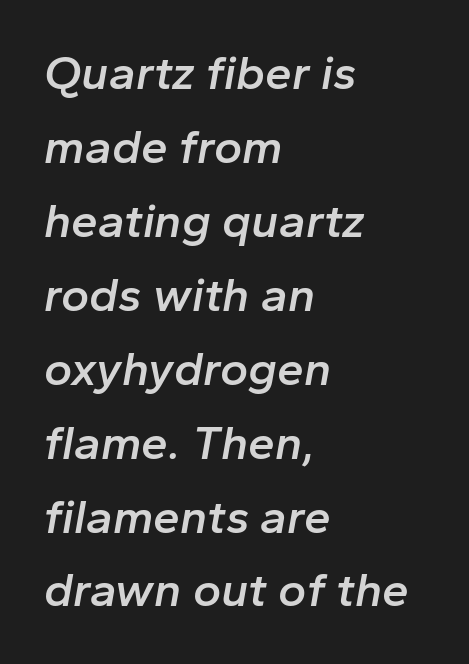
{"italic": "yes", "lean": "right", "slant_degrees": 10, "bold": "semi", "weight": "semibold", "width": "normal", "stroke_contrast": "low", "x_height": "medium", "monospaced": "no", "underline": "no", "align": "left", "line_spacing": "normal", "line_spacing_ratio": 1.54, "letter_spacing": "normal", "letter_spacing_em": 0.0, "glyph_px": 48}
